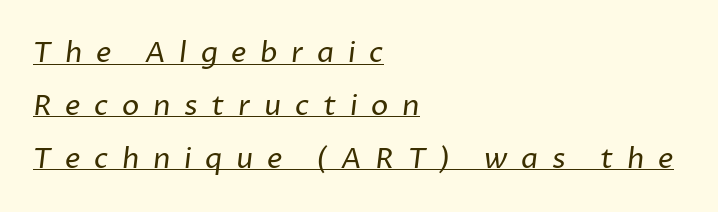
I'd call this a sans setting — the letters go barefoot. Does the copy run flush right? No — it runs flush left. Nothing heavy about these letters — not bold at all. This rendering widens character spacing well past its baseline value. Note the varied advance widths — an 'i' is clearly narrower than an 'm'.
